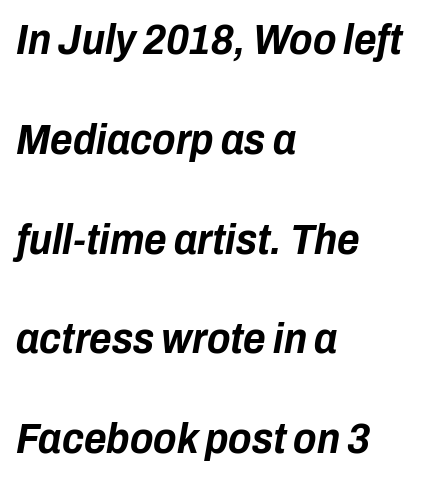
{"italic": "yes", "lean": "right", "slant_degrees": 10, "bold": "yes", "weight": "bold", "width": "condensed", "stroke_contrast": "low", "x_height": "medium", "monospaced": "no", "underline": "no", "align": "left", "line_spacing": "loose", "line_spacing_ratio": 2.32, "letter_spacing": "normal", "letter_spacing_em": 0.0, "glyph_px": 43}
